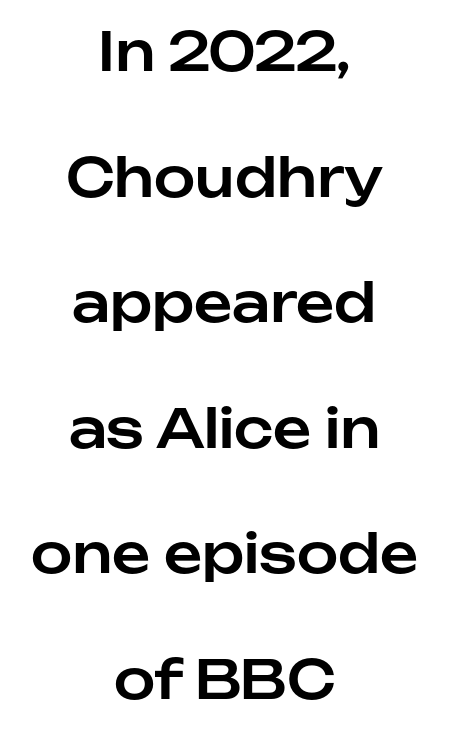
A sans-serif font was chosen for this passage. Letter spacing: default. Line spacing here is loose. The axis of the letterforms is exactly vertical.
